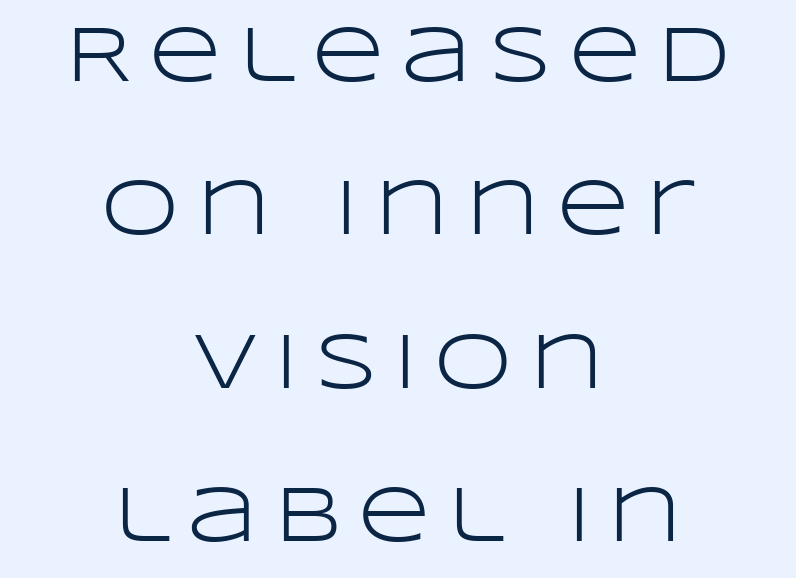
The image shows 79 px light, wide sans-serif type, upright; set centered, loose line spacing (1.94x), unusually wide letter spacing (+0.22 em), not underlined; low stroke contrast and a large x-height.
